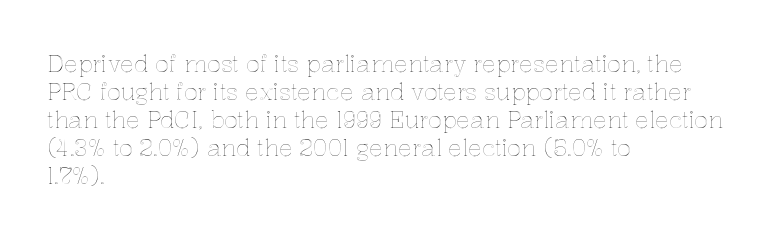
Q: Is the text italic (slanted)? A: No, it is upright.
Q: Is the text underlined? A: No.
Q: How is the paragraph aligned? A: Left-aligned.
Q: Is the spacing between letters normal or unusually wide? A: Normal.
